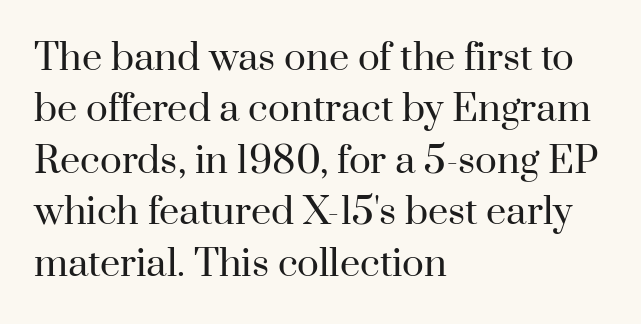
The image shows 36 px regular-weight serif type, upright; set left-aligned, normal line spacing (1.43x), normal letter spacing, not underlined; high stroke contrast and a small x-height.
